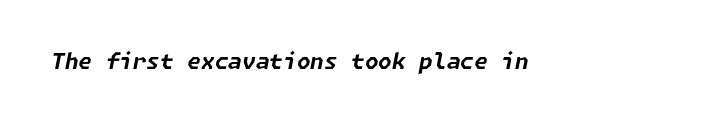
Its strokes are broad and dark, the hallmark of bold type. Standard letterfit; no display-style spreading of the glyphs. You can tell it's italic because the verticals aren't actually vertical. Rule under the text: the space is simply empty.
